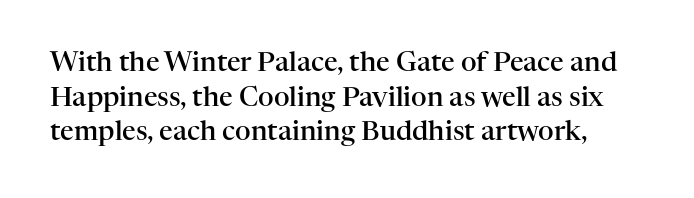
The image shows 27 px text type, upright; set normal line spacing (1.28x), normal letter spacing, not underlined.
